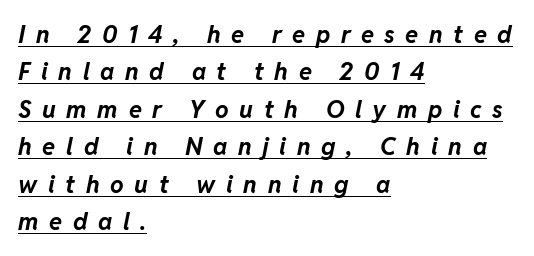
The passage shown leans; its letterforms are oblique. These lines carry a lot of weight — the face is fully bold. Alignment: flush left. The line-height multiplier appears to be the usual default. Look at the tracking — it's clearly loosened, letters drifting apart.
